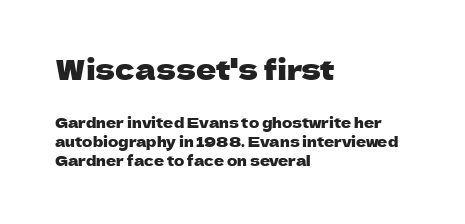
The image shows 28 px sans-serif type, upright; set left-aligned, normal line spacing (1.35x), normal letter spacing, not underlined; the first (top) block is 2.0x larger; low stroke contrast and a medium x-height.
